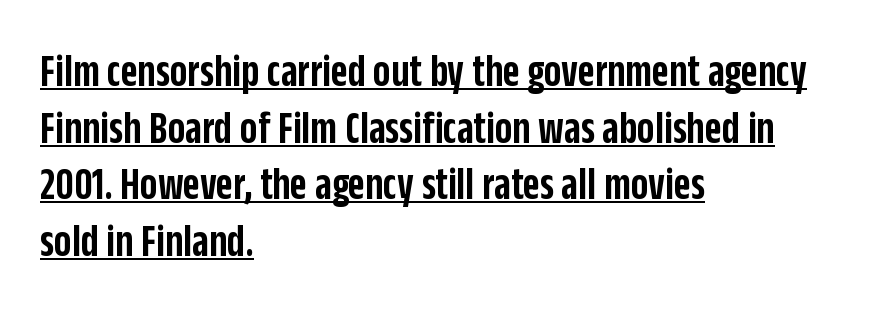
{"serif": "no", "italic": "no", "bold": "semi", "weight": "semibold", "width": "condensed", "stroke_contrast": "low", "x_height": "large", "monospaced": "no", "underline": "yes", "align": "left", "line_spacing_ratio": 1.23, "letter_spacing": "normal", "letter_spacing_em": 0.0, "glyph_px": 46}
